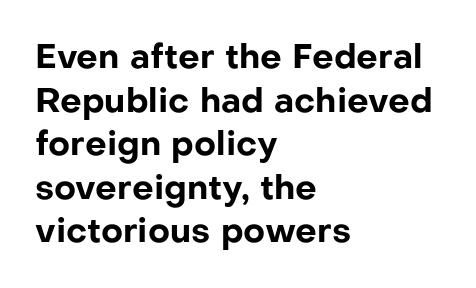
Quick note: not italic, upright. Nothing sits at the stroke ends, so this counts as sans-serif. Horizontally, the lines are justified to the leading edge only. Does the weight exceed regular? Yes, all the way to bold. Honestly, the letter spacing is just normal — you wouldn't notice it.
